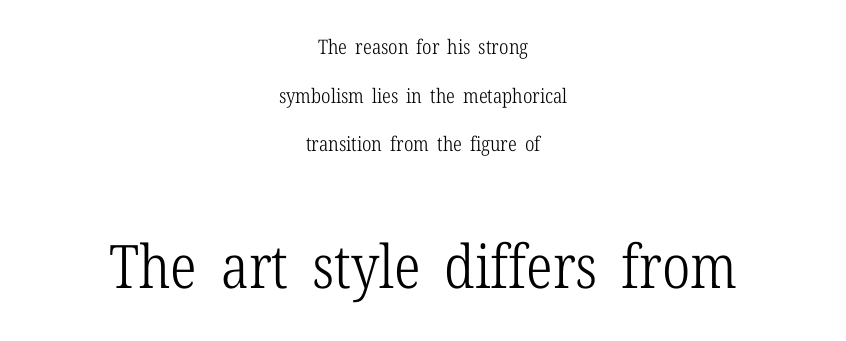
{"serif": "yes", "italic": "no", "bold": "no", "weight": "light", "width": "condensed", "stroke_contrast": "low", "x_height": "medium", "monospaced": "no", "underline": "no", "align": "center", "line_spacing": "loose", "line_spacing_ratio": 2.43, "letter_spacing": "normal", "letter_spacing_em": 0.0, "larger_block": "second", "size_ratio": 3.0, "glyph_px": 60}
